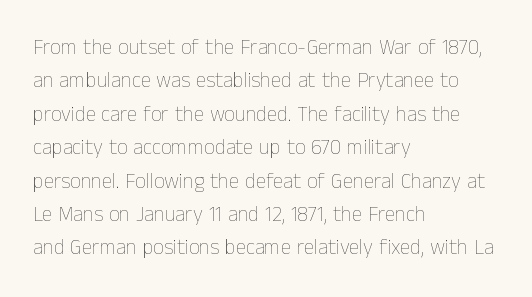
{"italic": "no", "bold": "no", "underline": "no", "align": "left", "line_spacing": "normal", "line_spacing_ratio": 1.59, "letter_spacing": "normal", "letter_spacing_em": 0.0, "glyph_px": 21}
